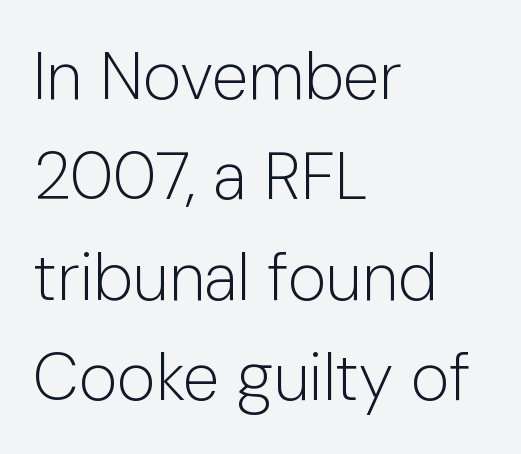
Q: Is the text bold? A: No.
Q: Is the text italic (slanted)? A: No, it is upright.
Q: Is the typeface a serif or a sans-serif typeface? A: Sans-serif.
Q: Is the text underlined? A: No.
Q: How is the paragraph aligned? A: Left-aligned.
Q: Is the spacing between letters normal or unusually wide? A: Normal.
Q: Is the spacing between lines tight, normal or loose? A: Normal.
Q: Width (condensed, normal, or wide)? A: Normal.
Q: Stroke contrast? A: Low.
Q: x-height? A: Medium.
Q: Monospaced? A: No.
